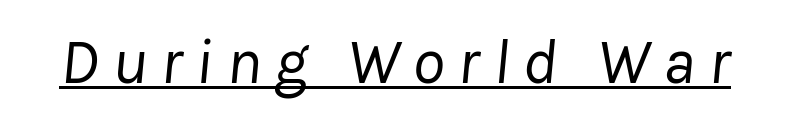
This sample carries an underscore along the baseline area. Someone cranked the tracking dial way up on this one. The passage shown is typed in a proportional face where columns would drift. Unbolded letterforms with no extra heft. Slant detected: the letters are inclined.
